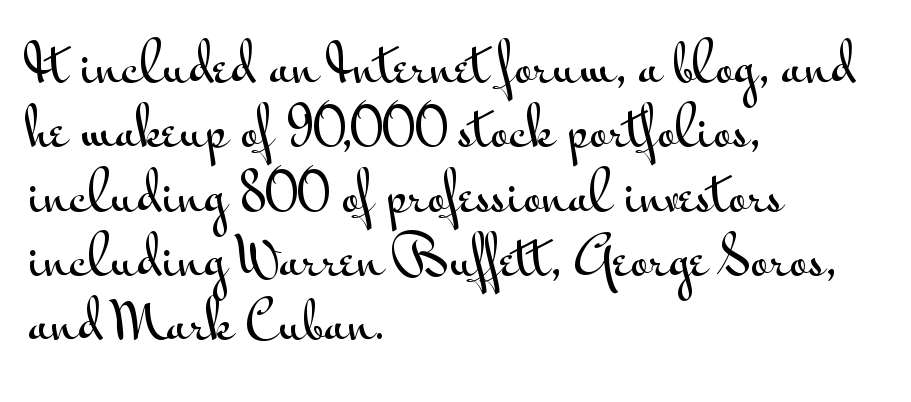
Q: Is the typeface a serif or a sans-serif typeface? A: Sans-serif.
Q: Is the text underlined? A: No.
Q: How is the paragraph aligned? A: Left-aligned.
Q: Is the spacing between letters normal or unusually wide? A: Normal.
Q: Is the spacing between lines tight, normal or loose? A: Normal.
Q: Width (condensed, normal, or wide)? A: Wide.
Q: Stroke contrast? A: Medium.
Q: x-height? A: Small.
Q: Monospaced? A: No.
